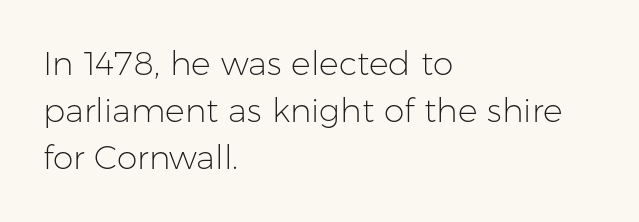
The image shows 33 px light sans-serif type, upright; set left-aligned, normal line spacing (1.43x), normal letter spacing, not underlined; low stroke contrast and a medium x-height.
